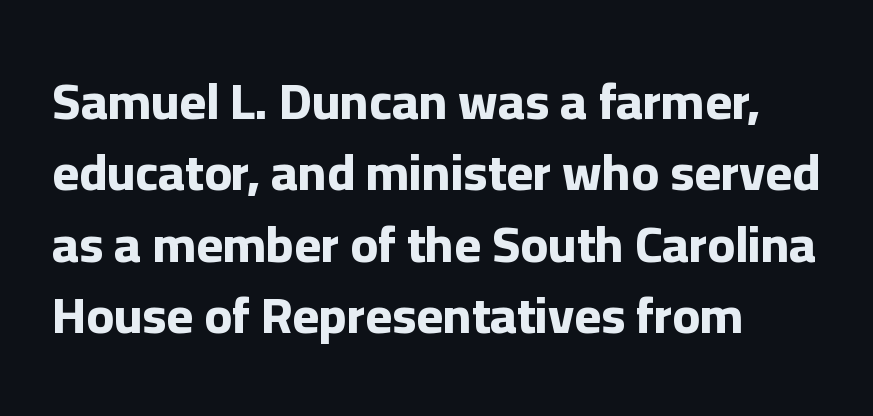
{"serif": "no", "italic": "no", "bold": "yes", "weight": "bold", "width": "normal", "stroke_contrast": "low", "x_height": "medium", "monospaced": "no", "underline": "no", "align": "left", "line_spacing": "normal", "line_spacing_ratio": 1.4, "letter_spacing": "normal", "letter_spacing_em": 0.0, "glyph_px": 51}
